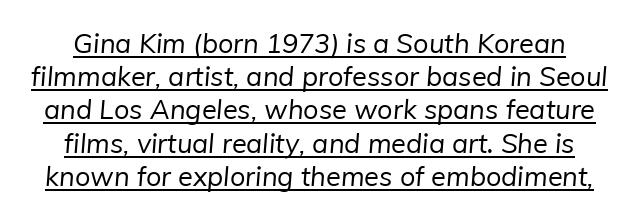
Q: Is the text bold? A: No.
Q: Is the text underlined? A: Yes.
Q: Is the spacing between letters normal or unusually wide? A: Normal.
